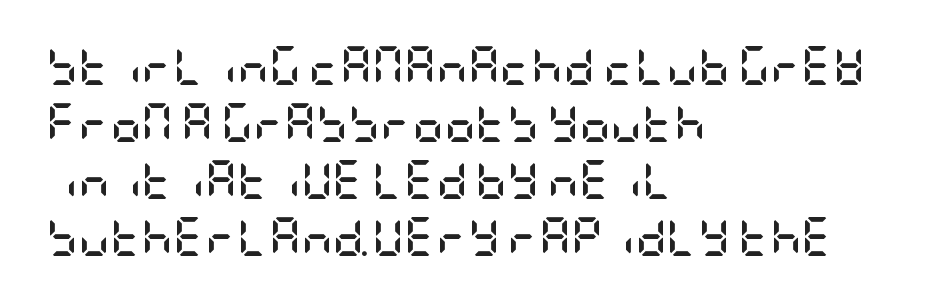
Check the space under the baseline: it is left empty. The font's upright variant was chosen for this text. Heavy-handed strokes throughout: this text is bold. Line spacing here is normal. Check where the strokes stop: nothing finishes them off — pure sans. The line texture is even and compact thanks to regular tracking.
